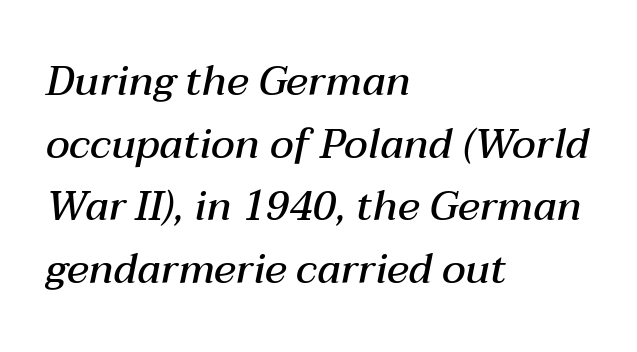
The image shows 41 px semibold type, italic (leaning right); set left-aligned, normal line spacing (1.53x), normal letter spacing, not underlined; medium stroke contrast and a medium x-height.
